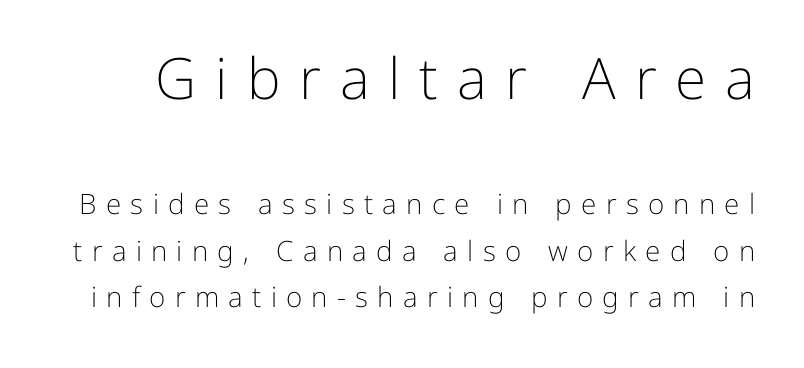
{"serif": "no", "italic": "no", "bold": "no", "weight": "light", "width": "normal", "stroke_contrast": "low", "x_height": "medium", "monospaced": "no", "underline": "no", "line_spacing": "normal", "line_spacing_ratio": 1.66, "letter_spacing": "wide", "letter_spacing_em": 0.33, "larger_block": "first", "size_ratio": 2.04, "glyph_px": 57}
